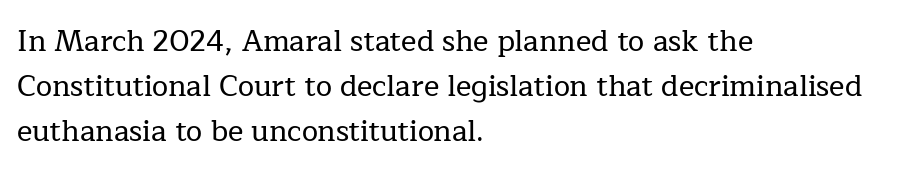
The image shows 29 px serif type, upright; set left-aligned, normal line spacing (1.55x), normal letter spacing, not underlined; low stroke contrast and a medium x-height.
